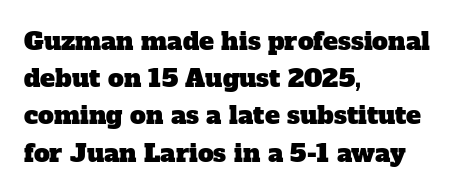
Tracking value appears to be zero — textbook default spacing. This sample keeps an unexceptional amount of space between lines. Which margin do the lines hug? The left one — the right edge is uneven. A clean baseline with only descenders dipping below it.
